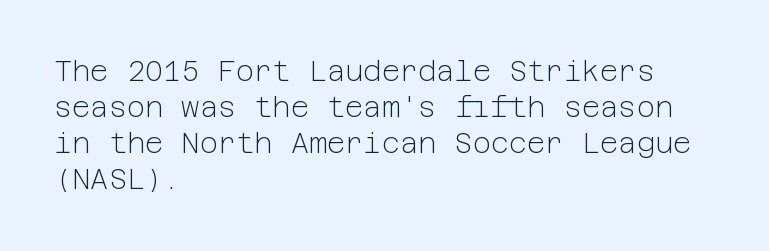
Q: Is the text bold? A: No.
Q: Is the text italic (slanted)? A: No, it is upright.
Q: Is the typeface a serif or a sans-serif typeface? A: Sans-serif.
Q: Is the text underlined? A: No.
Q: How is the paragraph aligned? A: Left-aligned.
Q: Is the spacing between letters normal or unusually wide? A: Normal.
Q: Is the spacing between lines tight, normal or loose? A: Normal.
Q: Width (condensed, normal, or wide)? A: Normal.
Q: Stroke contrast? A: Low.
Q: x-height? A: Medium.
